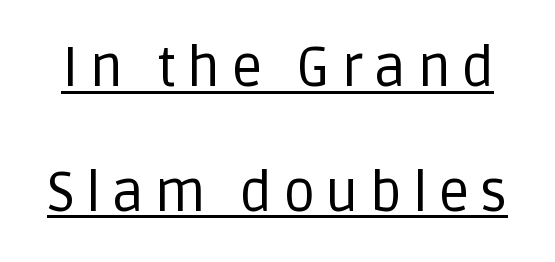
The face used here appears with an underline applied. What kind of face is this? One without serifs — a sans. Is this a fixed-width face? No — the glyphs have proportional, varying widths. Notice how the stems are strictly vertical — no italics here. Unbolded letterforms with no extra heft. Leading: increased.
